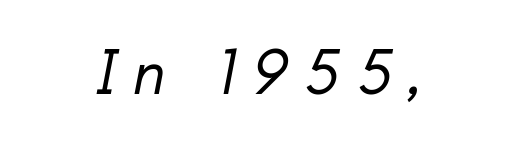
{"serif": "no", "bold": "no", "weight": "regular", "width": "normal", "stroke_contrast": "low", "x_height": "small", "monospaced": "no", "underline": "no", "letter_spacing": "wide", "letter_spacing_em": 0.26, "glyph_px": 65}
